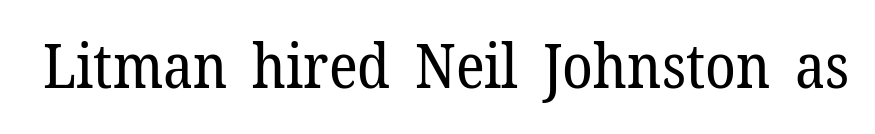
{"serif": "yes", "italic": "no", "bold": "no", "weight": "regular", "width": "normal", "stroke_contrast": "low", "x_height": "medium", "monospaced": "no", "underline": "no", "letter_spacing": "normal", "letter_spacing_em": 0.0, "glyph_px": 62}
